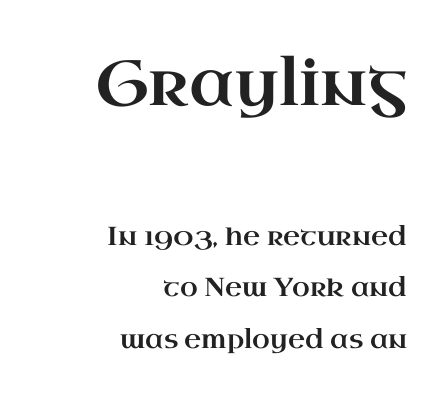
{"serif": "yes", "italic": "no", "width": "wide", "stroke_contrast": "high", "x_height": "small", "monospaced": "no", "underline": "no", "align": "right", "line_spacing": "loose", "line_spacing_ratio": 1.98, "letter_spacing": "normal", "letter_spacing_em": 0.0, "larger_block": "first", "size_ratio": 2.46, "glyph_px": 64}
